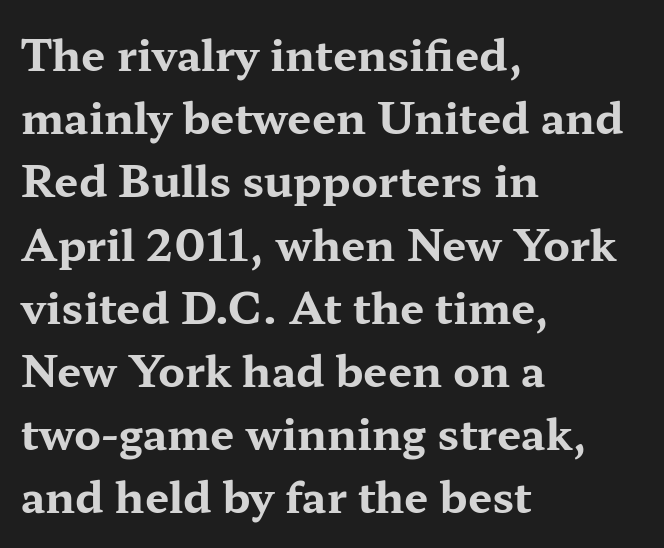
{"serif": "yes", "italic": "no", "bold": "yes", "weight": "bold", "width": "wide", "stroke_contrast": "medium", "x_height": "medium", "monospaced": "no", "underline": "no", "align": "left", "line_spacing": "normal", "line_spacing_ratio": 1.47, "letter_spacing": "normal", "letter_spacing_em": 0.0, "glyph_px": 43}
